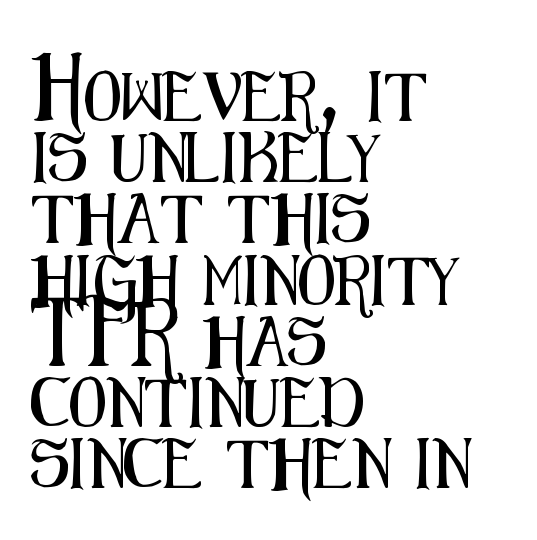
The image shows 49 px condensed type, upright; set left-aligned, normal line spacing (1.25x), normal letter spacing, not underlined; medium stroke contrast and a medium x-height.
